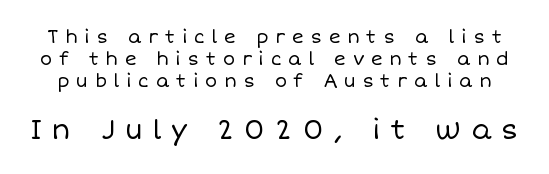
The image shows 27 px text type, upright; set line spacing 1.21x, unusually wide letter spacing (+0.37 em), not underlined; the second (bottom) block is 1.5x larger.
